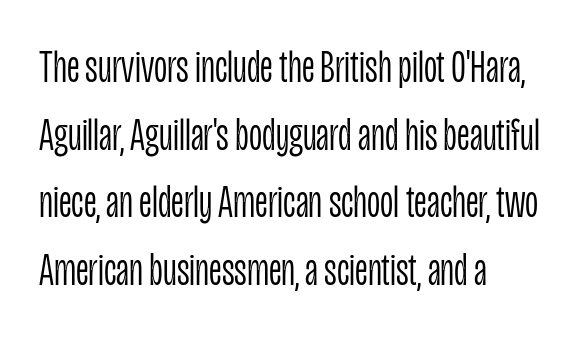
These lines stack with their left ends in a neat column. Nobody touched the tracking dial on this one. Unlike a traditional serif, this face leaves its strokes unadorned. Do the characters align in a grid? No, the font is proportional. Descender tails drop into unmarked territory. This is roman type, the default non-slanted kind.
